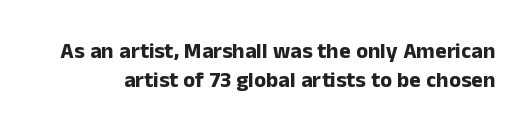
{"italic": "no", "bold": "yes", "underline": "no", "line_spacing": "normal", "line_spacing_ratio": 1.34, "letter_spacing": "normal", "letter_spacing_em": 0.0, "glyph_px": 22}
